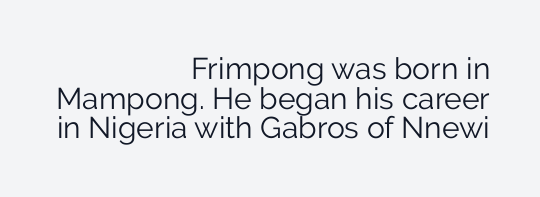
The image shows 30 px light sans-serif type, upright; set right-aligned, tight line spacing (0.99x), normal letter spacing, not underlined; low stroke contrast and a medium x-height.
